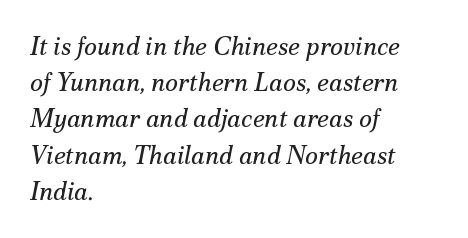
Letter spacing: default. This reads as an unemphasized weight, regular at the heaviest. Underlining? Definitely not there. You can tell it's italic because the verticals aren't actually vertical. The rendering anchors every line to the left-hand side.
